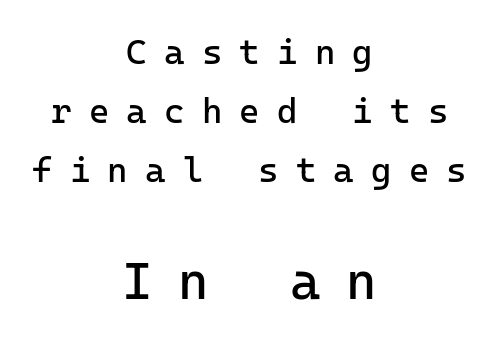
Q: Is the text bold? A: No.
Q: Is the text italic (slanted)? A: No, it is upright.
Q: Is the typeface a serif or a sans-serif typeface? A: Sans-serif.
Q: Is the text underlined? A: No.
Q: How is the paragraph aligned? A: Centered.
Q: Is the spacing between letters normal or unusually wide? A: Unusually wide.
Q: Is the spacing between lines tight, normal or loose? A: Normal.
Q: Which block of text is set in a larger size, the first (top) or the second (bottom)? A: The second (bottom) one.
Q: Width (condensed, normal, or wide)? A: Normal.
Q: Stroke contrast? A: Low.
Q: x-height? A: Medium.
